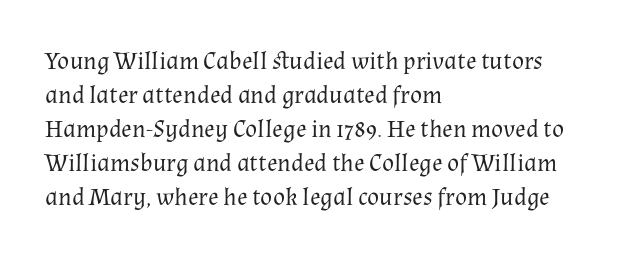
A normal amount of white space separates one row of letters from the next. Honestly, the letter spacing is just normal — you wouldn't notice it. The font's upright variant was chosen for this text. Is this a heavy cut? Hardly; it is regular or lighter. Caption: multi-line text, flush left, ragged right.
